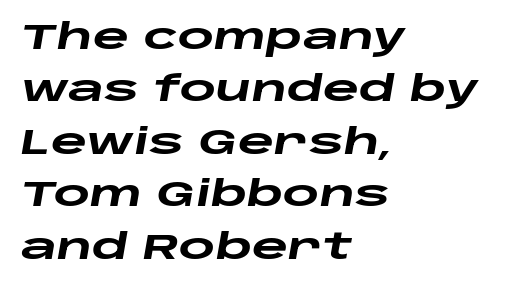
Q: Is the text bold? A: Yes.
Q: Is the text italic (slanted)? A: Yes, it leans right by about 10 degrees.
Q: Is the text underlined? A: No.
Q: How is the paragraph aligned? A: Left-aligned.
Q: Is the spacing between letters normal or unusually wide? A: Normal.
Q: Is the spacing between lines tight, normal or loose? A: Normal.
Q: Width (condensed, normal, or wide)? A: Wide.
Q: Stroke contrast? A: Low.
Q: x-height? A: Large.
Q: Monospaced? A: No.
